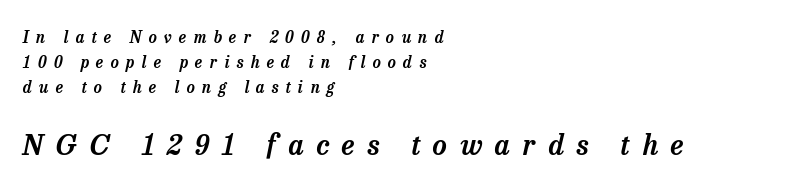
The letters advance in unequal steps, a hallmark of proportional type. Small over large — that's the arrangement of the two blocks here. If you drew a line through each stem, it would be angled. This sample keeps an unexceptional amount of space between lines. The paragraph shown leans on its left margin.
